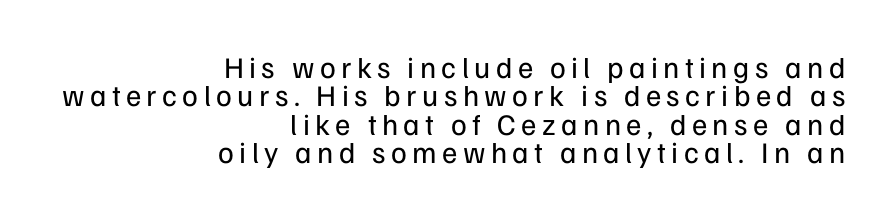
Interline gaps are noticeably narrow in this sample. Do the characters align in a grid? No, the font is proportional. The gap between lines stays unmarked. The text was rendered using a sans face with plain stroke endings.
